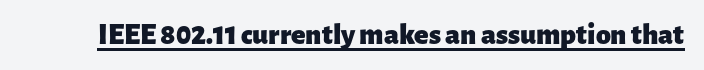
{"serif": "no", "italic": "no", "bold": "yes", "weight": "heavy", "width": "normal", "stroke_contrast": "low", "x_height": "medium", "monospaced": "no", "underline": "yes", "letter_spacing": "normal", "letter_spacing_em": 0.0, "glyph_px": 30}
